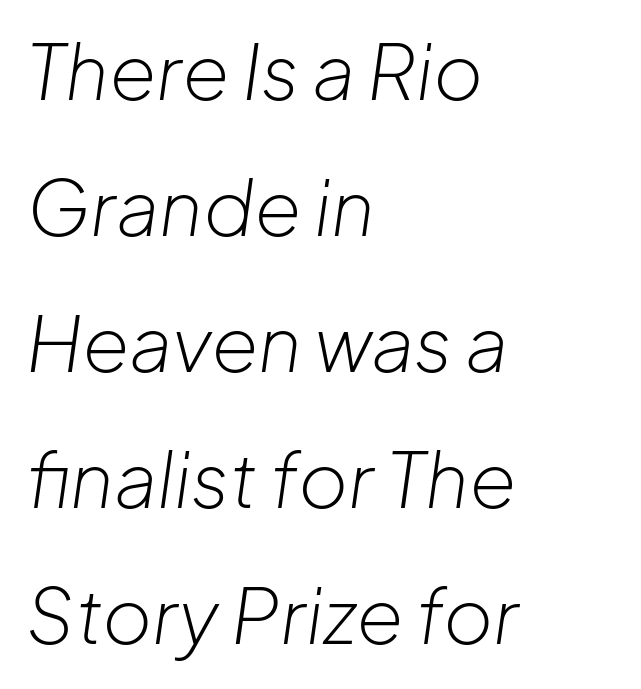
Default kerning and tracking; the words read as compact shapes. The gap between lines stays unmarked. All the whitespace from short lines collects on the right. Every character sits at an angle, as italics do. Vertical stems look standard width or narrower in stroke. Think of a printed novel: that variable character pitch is what you see here.
